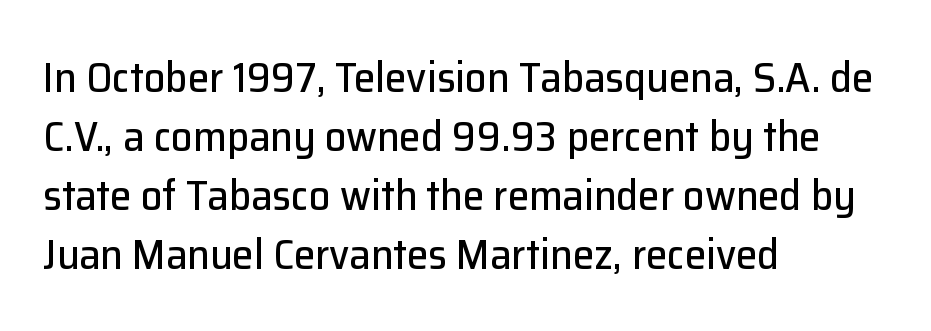
The image shows 43 px sans-serif type, upright; set left-aligned, normal line spacing (1.37x), normal letter spacing, not underlined; low stroke contrast and a medium x-height.
